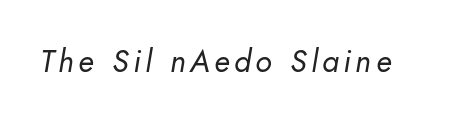
The image shows 31 px regular-weight type, italic (leaning right); set not underlined; low stroke contrast and a small x-height.
